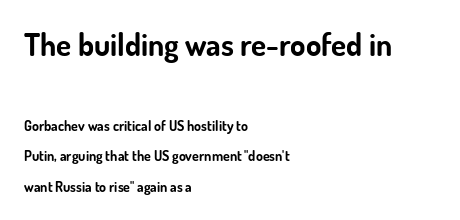
Q: Is the text bold? A: Yes.
Q: Is the text italic (slanted)? A: No, it is upright.
Q: Is the typeface a serif or a sans-serif typeface? A: Sans-serif.
Q: Is the text underlined? A: No.
Q: How is the paragraph aligned? A: Left-aligned.
Q: Is the spacing between letters normal or unusually wide? A: Normal.
Q: Is the spacing between lines tight, normal or loose? A: Loose.
Q: Which block of text is set in a larger size, the first (top) or the second (bottom)? A: The first (top) one.
Q: Width (condensed, normal, or wide)? A: Normal.
Q: Stroke contrast? A: Low.
Q: x-height? A: Small.
Q: Monospaced? A: No.
